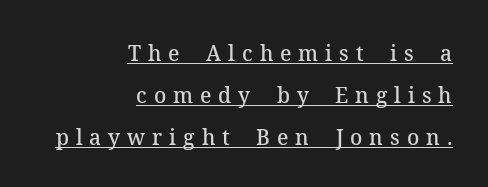
{"italic": "no", "bold": "semi", "underline": "yes", "align": "right", "line_spacing": "loose", "line_spacing_ratio": 2.0, "letter_spacing": "wide", "letter_spacing_em": 0.33, "glyph_px": 21}
